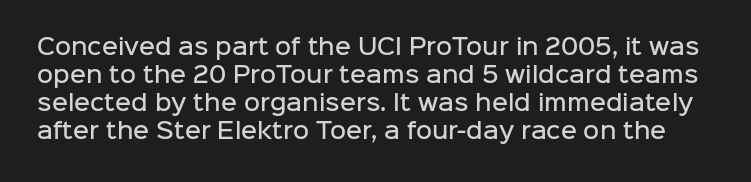
{"italic": "no", "bold": "semi", "underline": "no", "line_spacing": "normal", "line_spacing_ratio": 1.28, "letter_spacing": "normal", "letter_spacing_em": 0.0, "glyph_px": 22}
